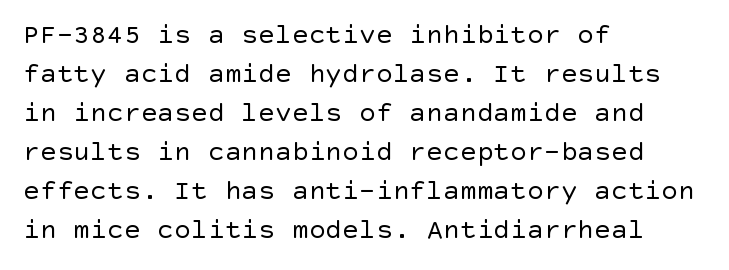
{"serif": "no", "italic": "no", "bold": "no", "weight": "regular", "width": "normal", "x_height": "large", "underline": "no", "align": "left", "line_spacing": "normal", "line_spacing_ratio": 1.39, "letter_spacing": "normal", "letter_spacing_em": 0.0, "glyph_px": 28}
